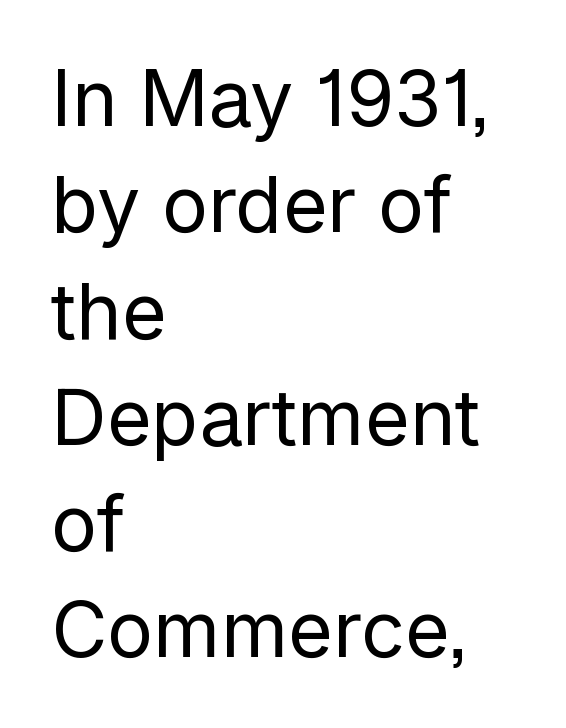
{"serif": "no", "italic": "no", "bold": "no", "weight": "regular", "width": "normal", "stroke_contrast": "low", "x_height": "medium", "monospaced": "no", "underline": "no", "align": "left", "line_spacing": "normal", "line_spacing_ratio": 1.38, "letter_spacing": "normal", "letter_spacing_em": 0.0, "glyph_px": 77}
